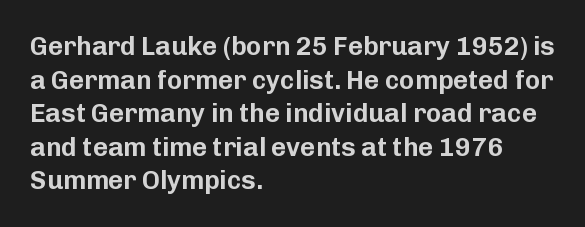
Q: Is the text italic (slanted)? A: No, it is upright.
Q: Is the text underlined? A: No.
Q: How is the paragraph aligned? A: Left-aligned.
Q: Is the spacing between letters normal or unusually wide? A: Normal.
Q: Is the spacing between lines tight, normal or loose? A: Normal.
